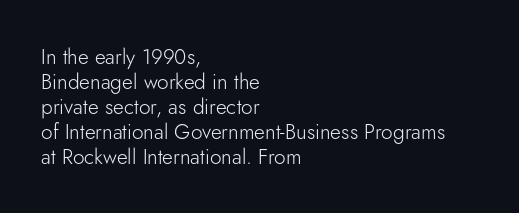
Q: Is the text bold? A: No.
Q: Is the text italic (slanted)? A: No, it is upright.
Q: Is the text underlined? A: No.
Q: How is the paragraph aligned? A: Left-aligned.
Q: Is the spacing between letters normal or unusually wide? A: Normal.
